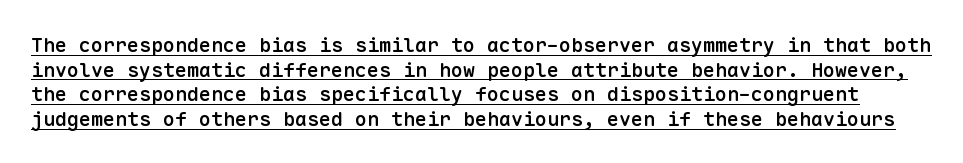
Q: Is the text bold? A: Semi-bold.
Q: Is the text italic (slanted)? A: No, it is upright.
Q: Is the text underlined? A: Yes.
Q: Is the spacing between letters normal or unusually wide? A: Normal.
